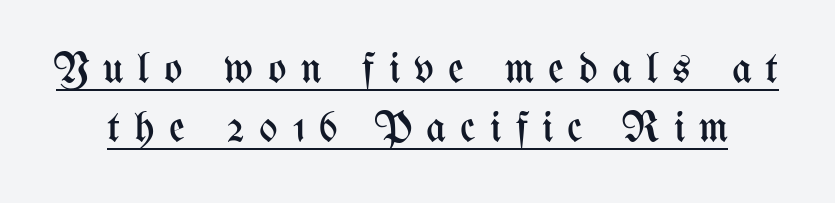
{"italic": "no", "bold": "no", "weight": "regular", "width": "condensed", "stroke_contrast": "medium", "x_height": "medium", "monospaced": "no", "underline": "yes", "line_spacing": "normal", "line_spacing_ratio": 1.38, "letter_spacing": "wide", "letter_spacing_em": 0.33, "glyph_px": 43}
